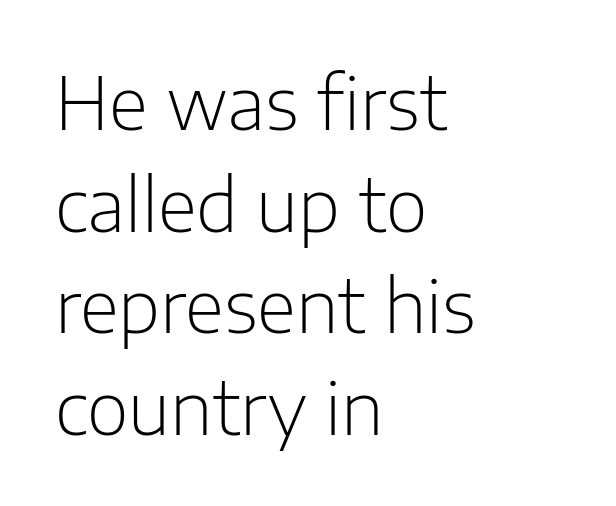
{"serif": "no", "italic": "no", "bold": "no", "weight": "light", "width": "normal", "stroke_contrast": "low", "x_height": "medium", "monospaced": "no", "underline": "no", "align": "left", "line_spacing": "normal", "line_spacing_ratio": 1.41, "letter_spacing": "normal", "letter_spacing_em": 0.0, "glyph_px": 72}
